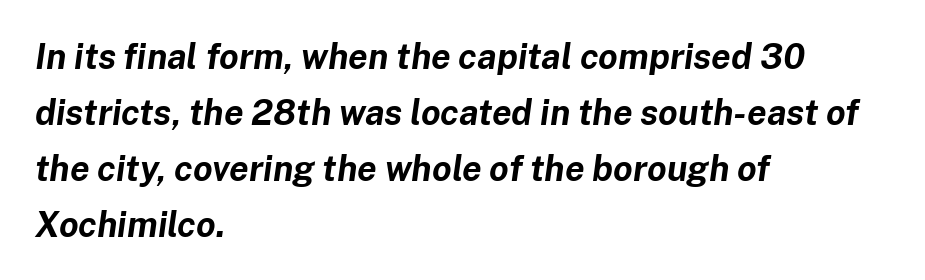
These lines sit exactly where default settings would place them. Bare-footed words on every line. Strokes here are thick enough to call this a true bold. Line starts are locked; line ends wander. Look at the tracking — it's just the regular setting, nothing added.
